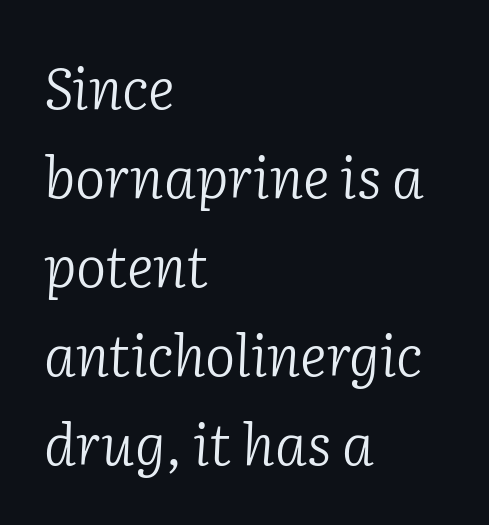
You can tell it's italic because the verticals aren't actually vertical. These lines stack with their left ends in a neat column. Leading matches the norm, producing a regular column. The strokes are not fattened; the text isn't bold. Characters follow at the spacing the type designer built in.
